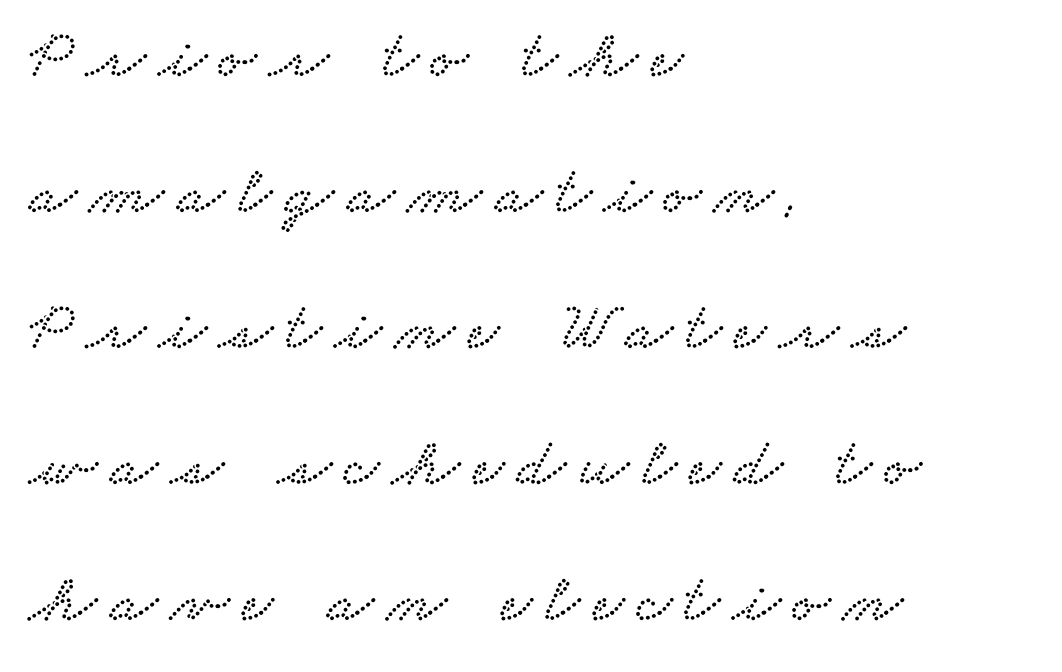
The image shows 69 px wide serif type; set left-aligned, loose line spacing (1.97x), not underlined; low stroke contrast and a small x-height.
